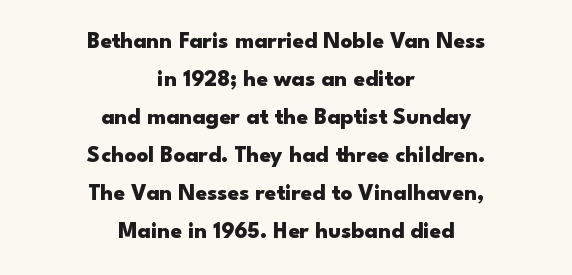
The image shows 23 px bold type, upright; set centered, normal line spacing (1.65x), normal letter spacing, not underlined.
